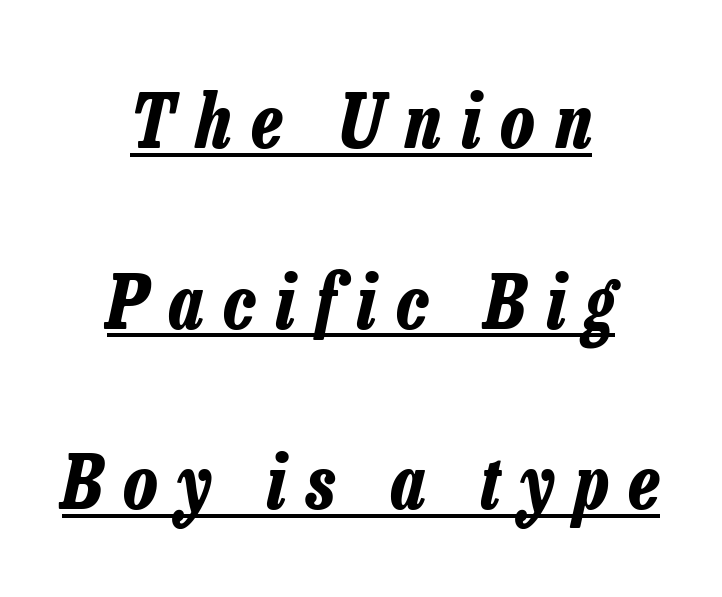
These lines carry a lot of weight — the face is fully bold. Do the characters align in a grid? No, the font is proportional. Would a proofreader flag this as italicized? Yes. Compared with typical paragraphs, the rows here are farther apart.
